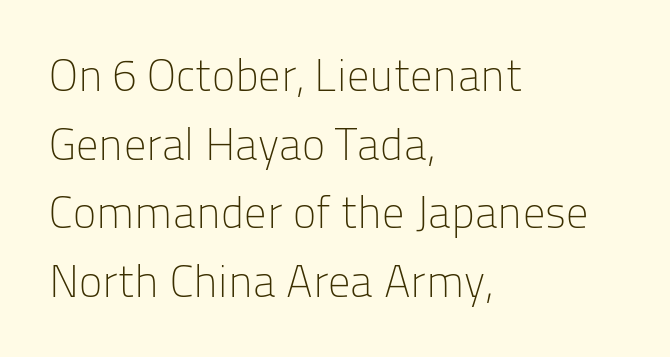
What's the leading like? Ordinary, nothing unusual. This sample has the flowing, uneven cadence of proportional lettering. This is the regular roman posture of the typeface. A typesetter would call this zero additional tracking. A quiet, ordinary-to-light weight characterises the typeface. Horizontally, the lines are justified to the leading edge only.
